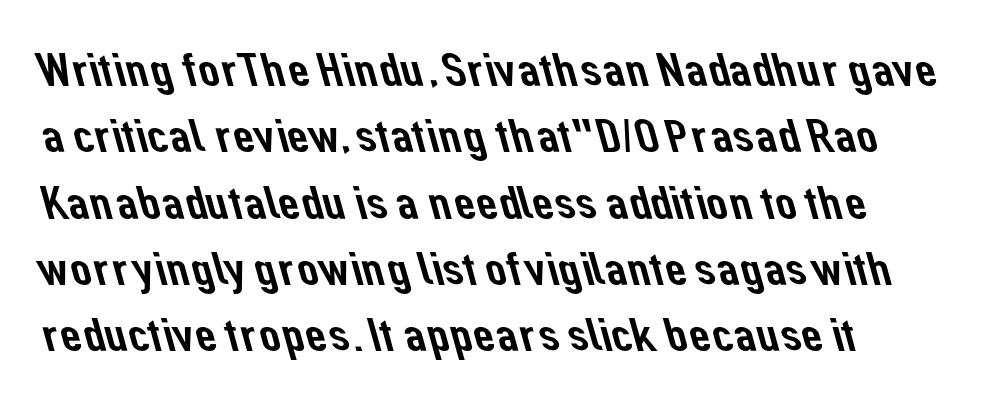
{"serif": "no", "width": "normal", "stroke_contrast": "low", "x_height": "medium", "monospaced": "no", "underline": "no", "line_spacing": "normal", "line_spacing_ratio": 1.41, "letter_spacing": "normal", "letter_spacing_em": 0.0, "glyph_px": 47}
